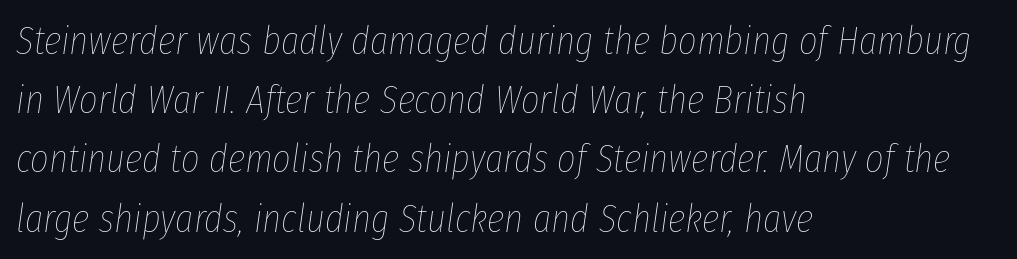
The image shows 40 px thin, condensed type, italic (leaning right); set left-aligned, normal line spacing (1.48x), normal letter spacing, not underlined; low stroke contrast and a medium x-height.
